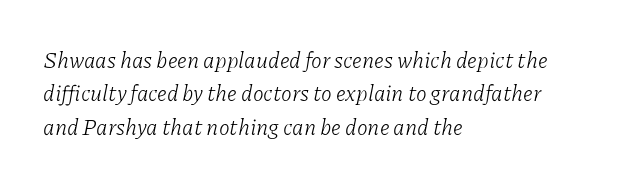
Q: Is the text bold? A: No.
Q: Is the text italic (slanted)? A: Yes, it leans right by about 11 degrees.
Q: Is the text underlined? A: No.
Q: How is the paragraph aligned? A: Left-aligned.
Q: Is the spacing between letters normal or unusually wide? A: Normal.
Q: Is the spacing between lines tight, normal or loose? A: Normal.
